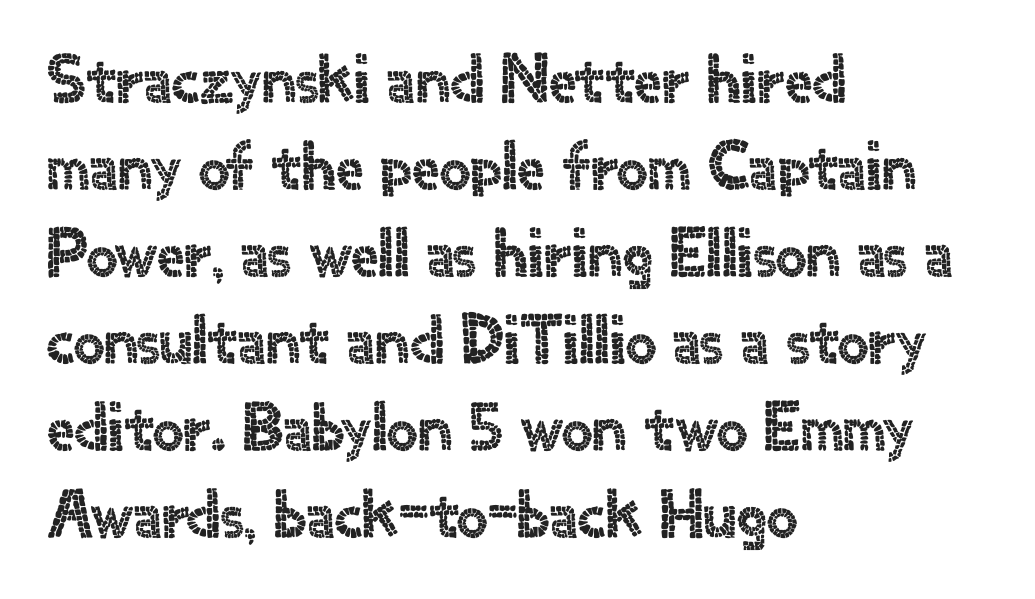
The image shows 69 px sans-serif type, upright; set left-aligned, normal line spacing (1.26x), normal letter spacing, not underlined; a small x-height.
